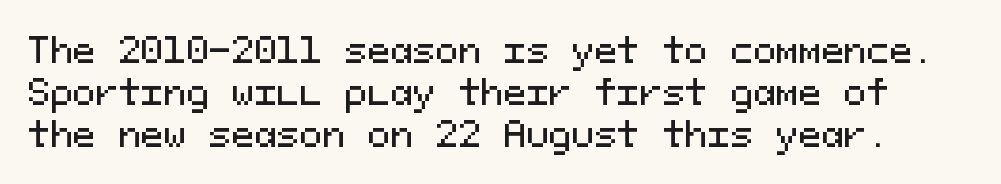
The image shows 34 px sans-serif type, upright, monospaced; set line spacing 1.23x, normal letter spacing, not underlined; medium stroke contrast and a medium x-height.
